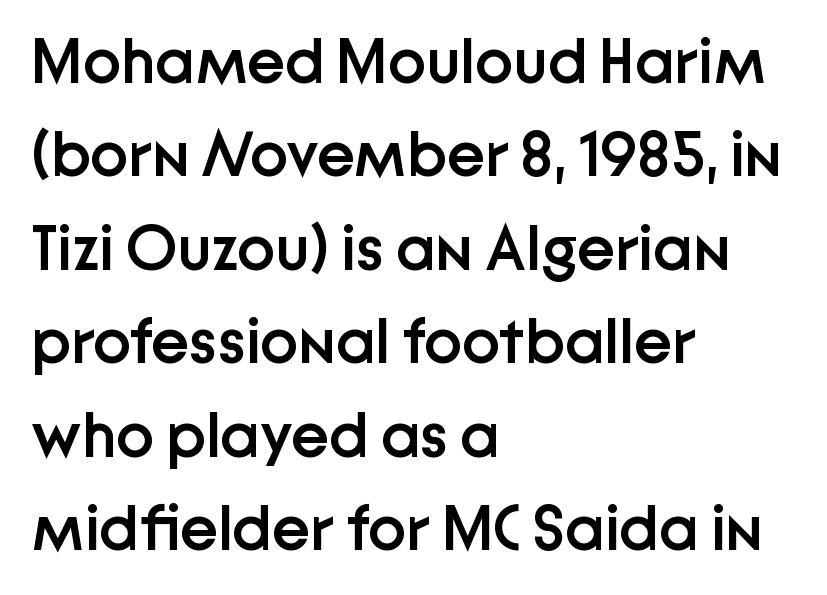
Evenly set lines give the paragraph a standard silhouette. Think of a printed novel: that variable character pitch is what you see here. Semibold letterforms, between regular and bold. The gaps between neighbouring characters are ordinary and unremarkable. The lettering holds an erect, upright posture throughout. Clear beneath every line of the passage.
